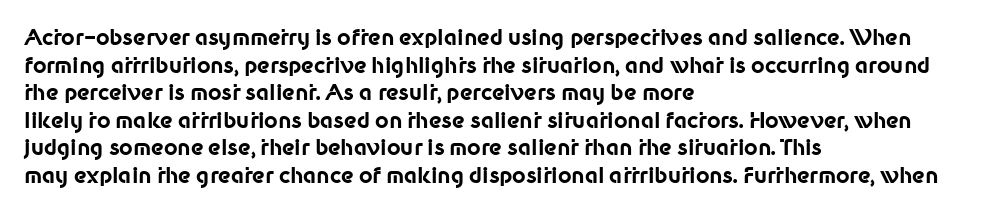
Normally led — the rows are evenly, conventionally spaced. Caption: standard tracking, unaltered. Check the space under the baseline: it is left empty. This sample is left-justified, so line endings fall wherever the words run out. These lines were composed using upright roman letters.
